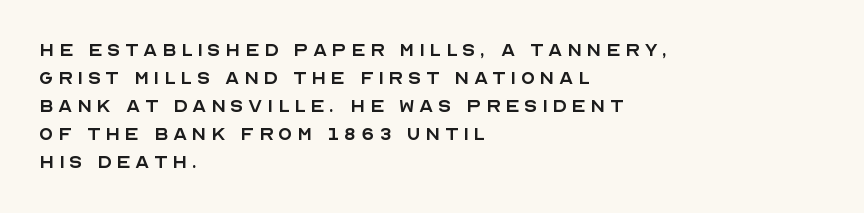
The image shows 23 px text type, upright; set left-aligned, line spacing 1.22x, unusually wide letter spacing (+0.2 em), not underlined.
